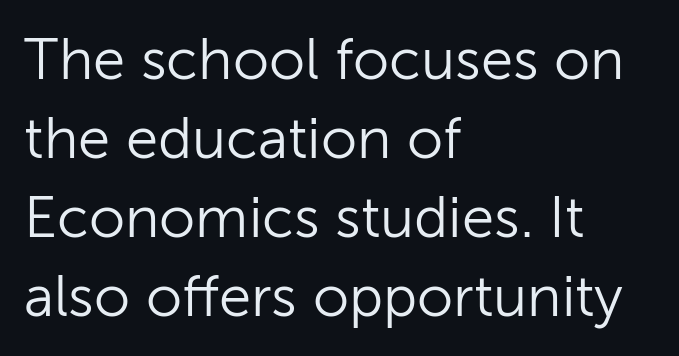
The image shows 58 px light sans-serif type, upright; set left-aligned, normal line spacing (1.36x), normal letter spacing, not underlined; low stroke contrast and a medium x-height.
